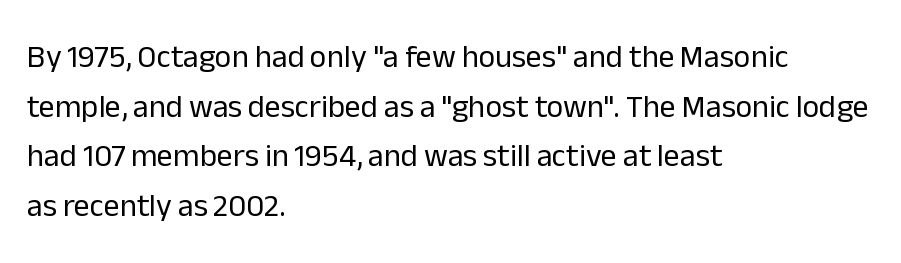
The image shows 32 px regular-weight sans-serif type, upright; set left-aligned, normal line spacing (1.55x), normal letter spacing, not underlined; low stroke contrast and a medium x-height.
